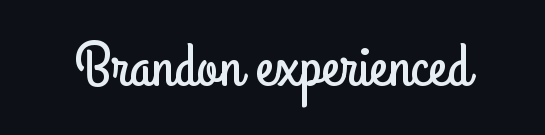
The face used here is proportionally spaced, like ordinary book or web type. The passage shown has conventional tracking throughout. Descenders are the only things crossing below the line.
